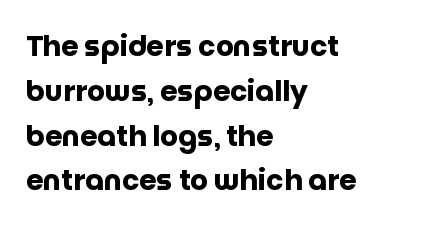
The letters stand straight up with perfectly vertical stems. The letters sit at their default tracking, neither squeezed nor spread. Successive baselines arrive at the customary interval. The strip under each line holds only bare page. The rendering anchors every line to the left-hand side.
